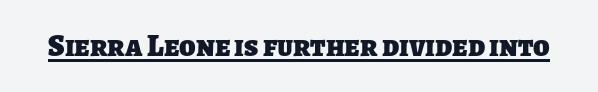
{"serif": "no", "bold": "yes", "weight": "heavy", "width": "normal", "stroke_contrast": "low", "x_height": "large", "monospaced": "no", "underline": "yes", "letter_spacing": "normal", "letter_spacing_em": 0.0, "glyph_px": 30}
